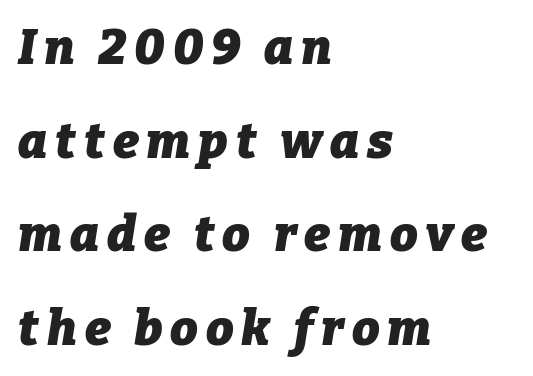
{"italic": "yes", "lean": "right", "slant_degrees": 9, "bold": "yes", "weight": "heavy", "width": "normal", "stroke_contrast": "low", "x_height": "medium", "monospaced": "no", "underline": "no", "align": "left", "line_spacing": "loose", "line_spacing_ratio": 1.91, "glyph_px": 49}
